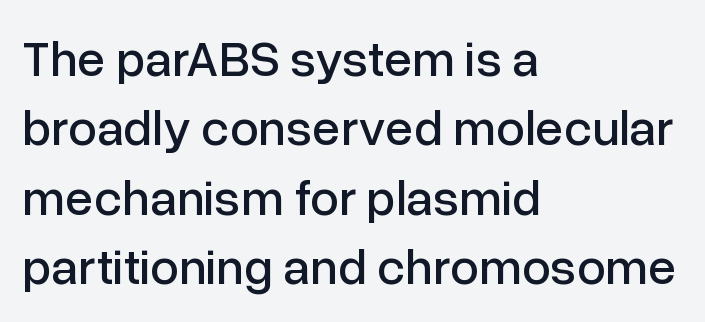
The lines are quadded left. Here the designer chose a conventional face with non-uniform glyph widths. Every stem runs plumb, perpendicular to the baseline. Each word holds together tightly as a unit, with standard inter-letter gaps. Classification — sans serif. Does the leading feel generous? No, just average.
